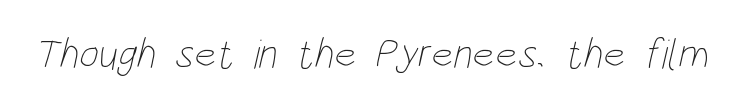
Q: Is the text bold? A: No.
Q: Is the text underlined? A: No.
Q: Is the spacing between letters normal or unusually wide? A: Normal.
Q: Width (condensed, normal, or wide)? A: Condensed.
Q: Stroke contrast? A: Low.
Q: x-height? A: Large.
Q: Monospaced? A: No.
